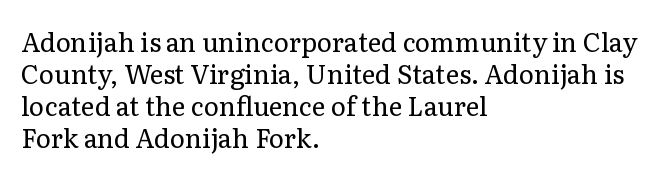
Q: Is the text bold? A: No.
Q: Is the text italic (slanted)? A: No, it is upright.
Q: Is the text underlined? A: No.
Q: How is the paragraph aligned? A: Left-aligned.
Q: Is the spacing between letters normal or unusually wide? A: Normal.
